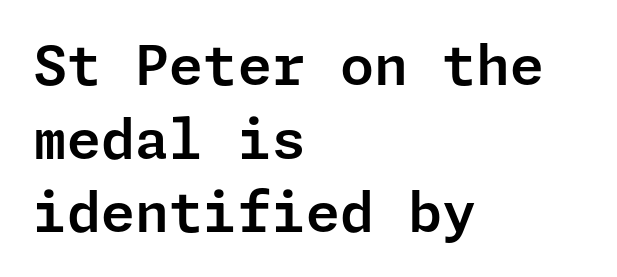
{"serif": "no", "italic": "no", "width": "normal", "stroke_contrast": "low", "x_height": "medium", "underline": "no", "align": "left", "line_spacing": "normal", "line_spacing_ratio": 1.34, "letter_spacing": "normal", "letter_spacing_em": 0.0, "glyph_px": 55}
